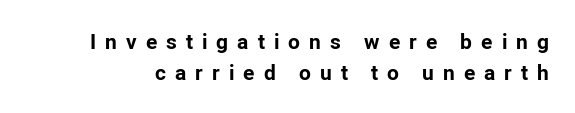
Q: Is the text bold? A: Yes.
Q: Is the text italic (slanted)? A: No, it is upright.
Q: Is the text underlined? A: No.
Q: Is the spacing between letters normal or unusually wide? A: Unusually wide.
Q: Is the spacing between lines tight, normal or loose? A: Normal.
